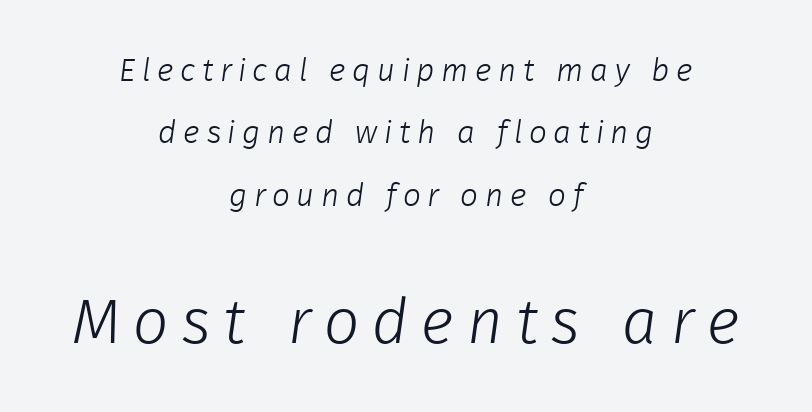
Q: Is the text bold? A: No.
Q: Is the typeface a serif or a sans-serif typeface? A: Sans-serif.
Q: Is the text underlined? A: No.
Q: How is the paragraph aligned? A: Centered.
Q: Is the spacing between letters normal or unusually wide? A: Unusually wide.
Q: Is the spacing between lines tight, normal or loose? A: Loose.
Q: Which block of text is set in a larger size, the first (top) or the second (bottom)? A: The second (bottom) one.
Q: Width (condensed, normal, or wide)? A: Normal.
Q: Stroke contrast? A: Low.
Q: x-height? A: Medium.
Q: Monospaced? A: No.
